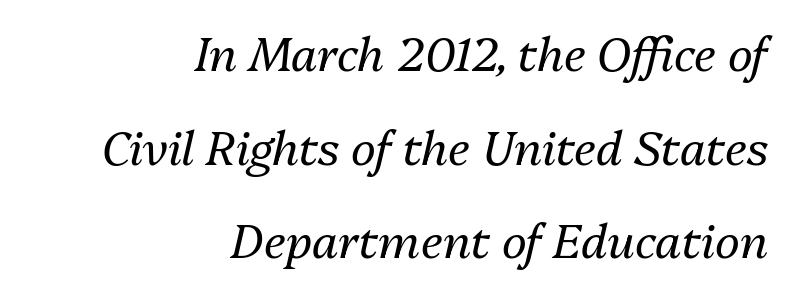
Q: Is the text bold? A: No.
Q: Is the text italic (slanted)? A: Yes, it leans right by about 13 degrees.
Q: Is the text underlined? A: No.
Q: How is the paragraph aligned? A: Right-aligned.
Q: Is the spacing between letters normal or unusually wide? A: Normal.
Q: Is the spacing between lines tight, normal or loose? A: Loose.
Q: Width (condensed, normal, or wide)? A: Normal.
Q: Stroke contrast? A: Medium.
Q: x-height? A: Medium.
Q: Monospaced? A: No.
